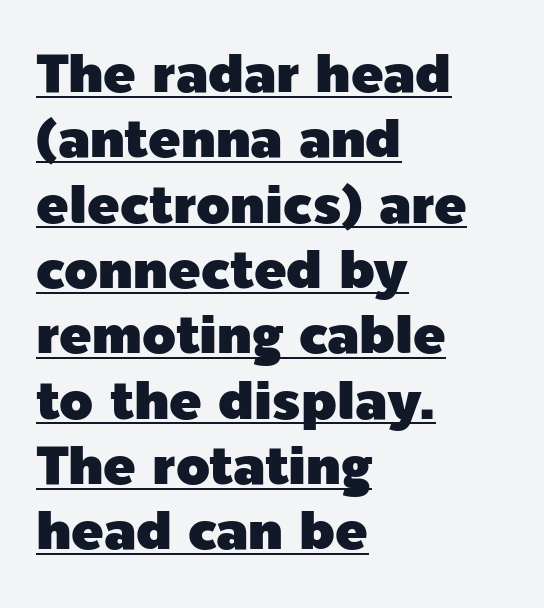
A roman cut, with each character standing at attention. What kind of face is this? One without serifs — a sans. In terms of letterspacing, this is plain default setting. The specimen includes a rule beneath the text block's lines. The setting favours the left margin, as ordinary paragraphs usually do.
